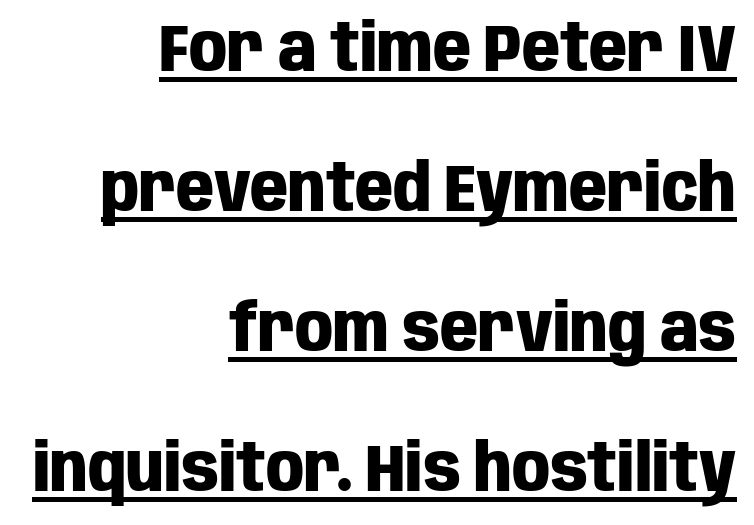
Italic: no, the glyphs are upright roman. The gaps between neighbouring characters are ordinary and unremarkable. To sum up the face: it is a sans, with no serifs. Emphasis is given by a line drawn under the lettering. Caption: bold face, heavy strokes.
